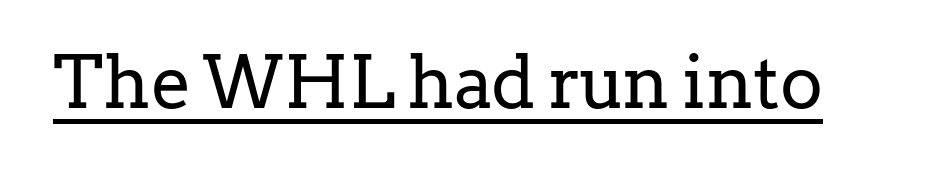
The image shows 72 px regular-weight serif type, upright; set normal letter spacing, underlined; low stroke contrast and a medium x-height.
